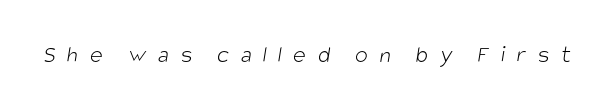
You could only call the tracking loose — the letters float apart. The cut favours lightness, reaching ordinary text weight at its darkest. Bare-footed words on every line.
